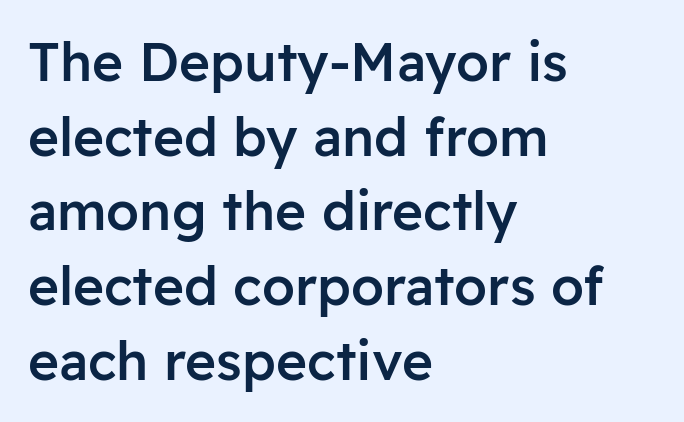
{"serif": "no", "italic": "no", "bold": "semi", "weight": "semibold", "width": "normal", "stroke_contrast": "low", "x_height": "medium", "monospaced": "no", "underline": "no", "align": "left", "line_spacing": "normal", "line_spacing_ratio": 1.41, "letter_spacing": "normal", "letter_spacing_em": 0.0, "glyph_px": 53}
